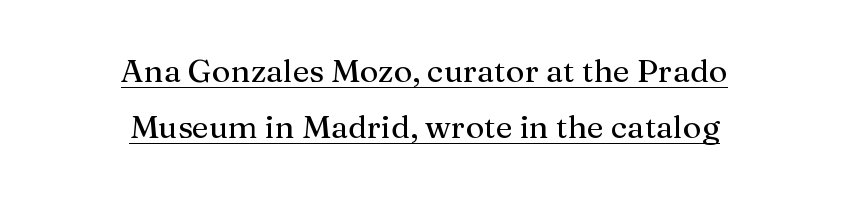
{"serif": "yes", "italic": "no", "width": "normal", "stroke_contrast": "medium", "x_height": "medium", "monospaced": "no", "underline": "yes", "align": "center", "line_spacing_ratio": 1.75, "letter_spacing": "normal", "letter_spacing_em": 0.0, "glyph_px": 32}
